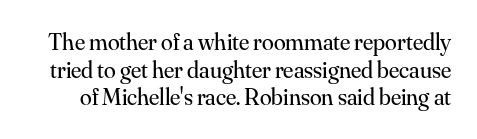
{"italic": "no", "bold": "no", "underline": "no", "line_spacing": "tight", "line_spacing_ratio": 1.15, "letter_spacing": "normal", "letter_spacing_em": 0.0, "glyph_px": 24}
